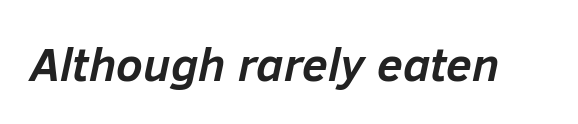
{"italic": "yes", "lean": "right", "slant_degrees": 12, "bold": "yes", "weight": "semibold", "width": "normal", "stroke_contrast": "low", "x_height": "medium", "monospaced": "no", "underline": "no", "letter_spacing": "normal", "letter_spacing_em": 0.0, "glyph_px": 47}
